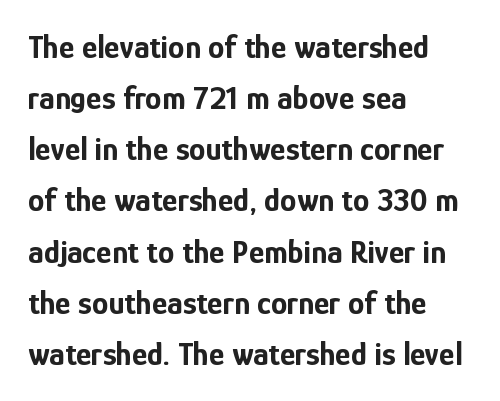
This sample has the flowing, uneven cadence of proportional lettering. Caption: multi-line text, flush left, ragged right. The typesetting leans heavy: a genuine bold. Type style note: lacks serifs. The face used here is rendered with its standard letterfit.
